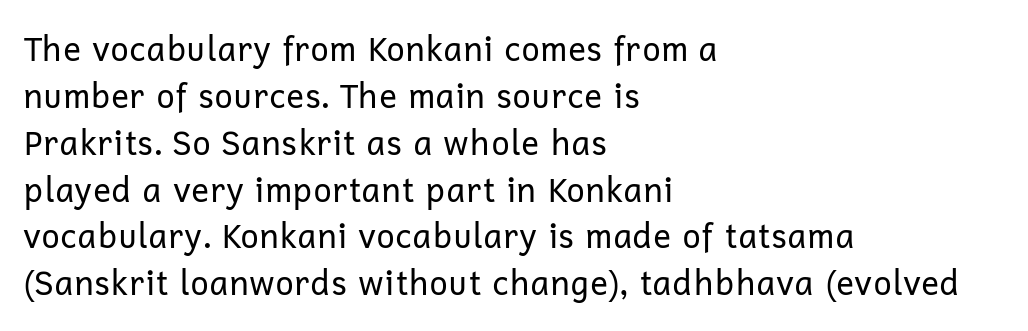
Q: Is the text bold? A: No.
Q: Is the text italic (slanted)? A: No, it is upright.
Q: Is the typeface a serif or a sans-serif typeface? A: Sans-serif.
Q: Is the text underlined? A: No.
Q: How is the paragraph aligned? A: Left-aligned.
Q: Is the spacing between letters normal or unusually wide? A: Normal.
Q: Is the spacing between lines tight, normal or loose? A: Normal.
Q: Width (condensed, normal, or wide)? A: Normal.
Q: Stroke contrast? A: Low.
Q: x-height? A: Medium.
Q: Monospaced? A: No.
